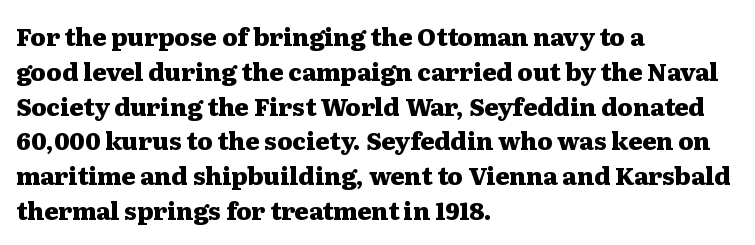
Q: Is the text bold? A: Yes.
Q: Is the text italic (slanted)? A: No, it is upright.
Q: Is the text underlined? A: No.
Q: How is the paragraph aligned? A: Left-aligned.
Q: Is the spacing between letters normal or unusually wide? A: Normal.
Q: Is the spacing between lines tight, normal or loose? A: Normal.
